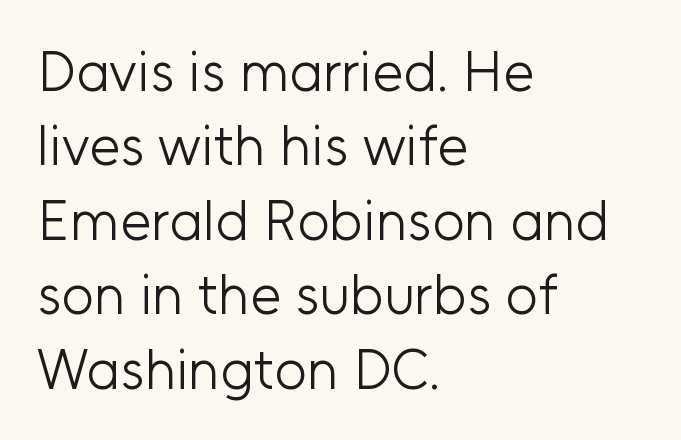
{"serif": "no", "italic": "no", "bold": "no", "weight": "light", "width": "normal", "stroke_contrast": "low", "x_height": "medium", "monospaced": "no", "underline": "no", "align": "left", "line_spacing": "normal", "line_spacing_ratio": 1.33, "letter_spacing": "normal", "letter_spacing_em": 0.0, "glyph_px": 56}
